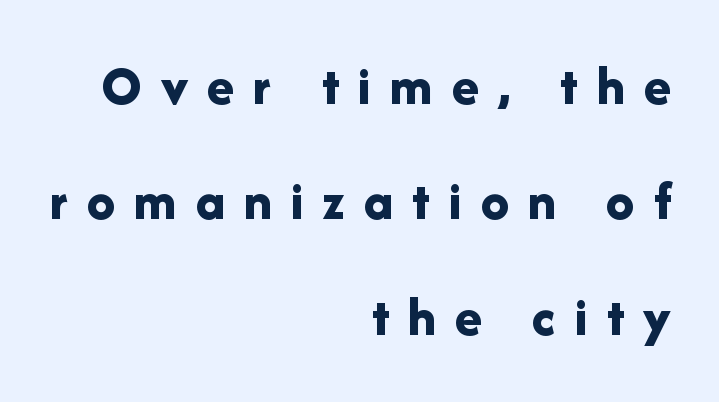
The image shows 56 px bold sans-serif type, upright; set right-aligned, loose line spacing (2.06x), unusually wide letter spacing (+0.34 em), not underlined; low stroke contrast and a medium x-height.
